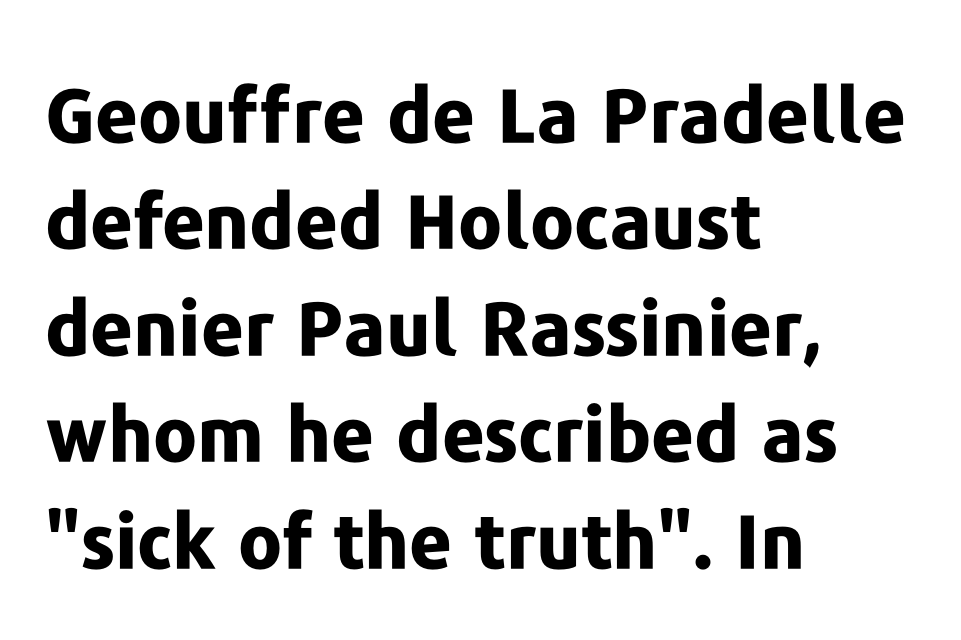
{"serif": "no", "italic": "no", "bold": "yes", "weight": "bold", "width": "normal", "stroke_contrast": "low", "x_height": "medium", "monospaced": "no", "underline": "no", "align": "left", "line_spacing": "normal", "line_spacing_ratio": 1.42, "letter_spacing": "normal", "letter_spacing_em": 0.0, "glyph_px": 75}
